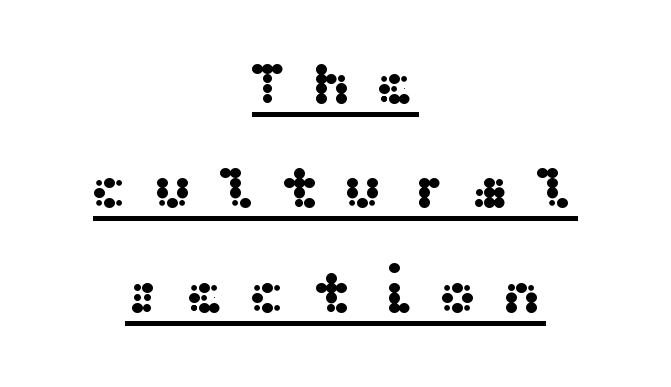
{"serif": "no", "italic": "no", "width": "wide", "stroke_contrast": "medium", "x_height": "medium", "underline": "yes", "align": "center", "line_spacing_ratio": 1.74, "letter_spacing": "wide", "letter_spacing_em": 0.39, "glyph_px": 60}
